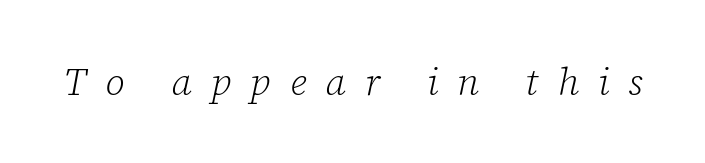
{"serif": "yes", "italic": "yes", "lean": "right", "slant_degrees": 12, "bold": "no", "weight": "light", "width": "normal", "stroke_contrast": "low", "x_height": "medium", "monospaced": "no", "underline": "no", "letter_spacing": "wide", "letter_spacing_em": 0.5, "glyph_px": 38}
